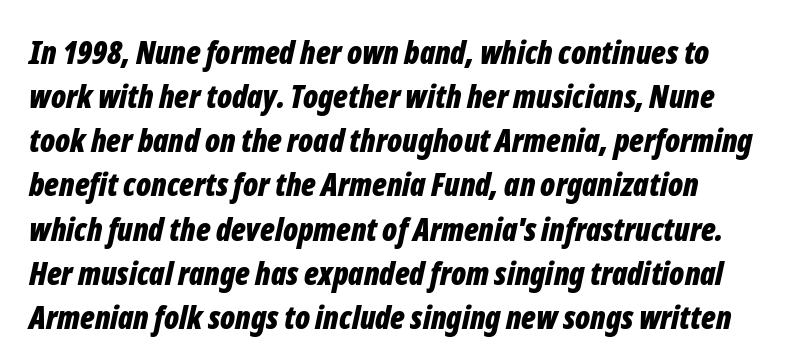
{"italic": "yes", "lean": "right", "slant_degrees": 12, "bold": "yes", "weight": "bold", "width": "condensed", "stroke_contrast": "low", "x_height": "medium", "monospaced": "no", "underline": "no", "line_spacing": "normal", "line_spacing_ratio": 1.38, "letter_spacing": "normal", "letter_spacing_em": 0.0, "glyph_px": 32}
